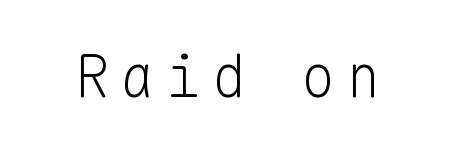
Every character here occupies the same horizontal width, giving the sample a typewriter-like rhythm. The rendering shows plain stroke endings on the letterforms — a sans-serif design. Style check: upright. Ink coverage per letter is moderate at most.
